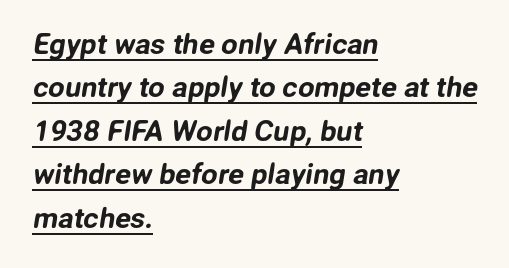
Q: Is the typeface a serif or a sans-serif typeface? A: Sans-serif.
Q: Is the text underlined? A: Yes.
Q: How is the paragraph aligned? A: Left-aligned.
Q: Is the spacing between letters normal or unusually wide? A: Normal.
Q: Is the spacing between lines tight, normal or loose? A: Normal.
Q: Width (condensed, normal, or wide)? A: Normal.
Q: Stroke contrast? A: Low.
Q: x-height? A: Medium.
Q: Monospaced? A: No.
